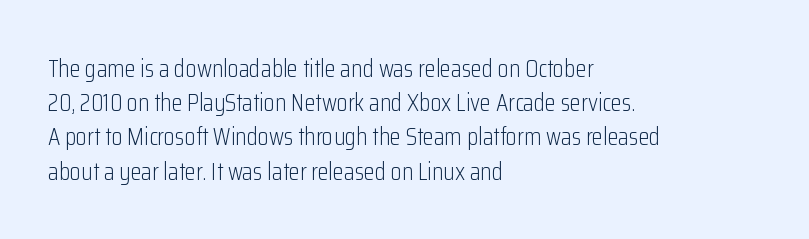
Q: Is the text bold? A: No.
Q: Is the text italic (slanted)? A: No, it is upright.
Q: Is the text underlined? A: No.
Q: How is the paragraph aligned? A: Left-aligned.
Q: Is the spacing between letters normal or unusually wide? A: Normal.
Q: Is the spacing between lines tight, normal or loose? A: Normal.
